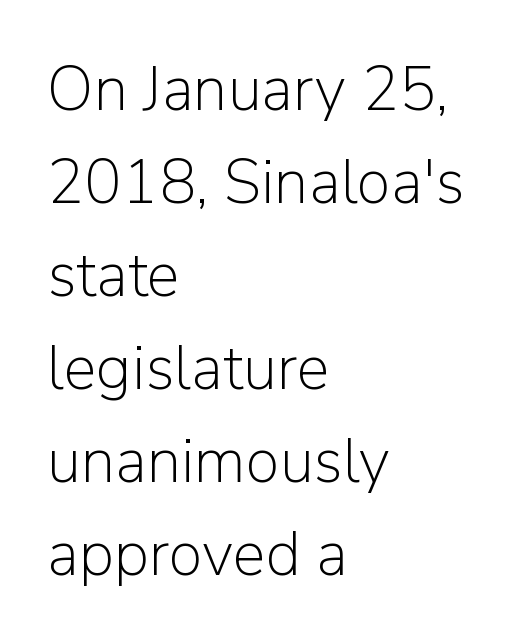
The image shows 62 px light sans-serif type, upright; set left-aligned, normal line spacing (1.5x), normal letter spacing, not underlined; low stroke contrast and a medium x-height.
